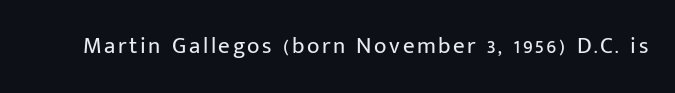
Q: Is the text bold? A: No.
Q: Is the text italic (slanted)? A: No, it is upright.
Q: Is the text underlined? A: No.
